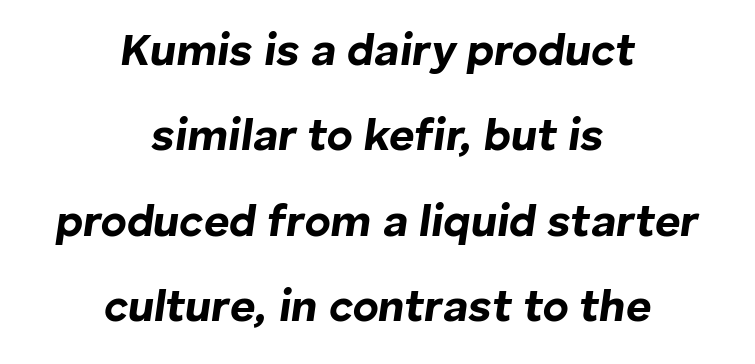
The image shows 44 px bold type, italic (leaning right); set centered, loose line spacing (1.94x), normal letter spacing, not underlined; low stroke contrast and a medium x-height.
